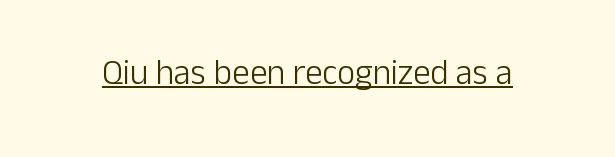
The image shows 35 px light sans-serif type, upright; set normal letter spacing, underlined; low stroke contrast and a medium x-height.
